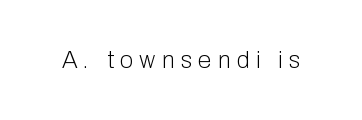
{"italic": "no", "bold": "no", "underline": "no", "letter_spacing": "wide", "letter_spacing_em": 0.26, "glyph_px": 24}
